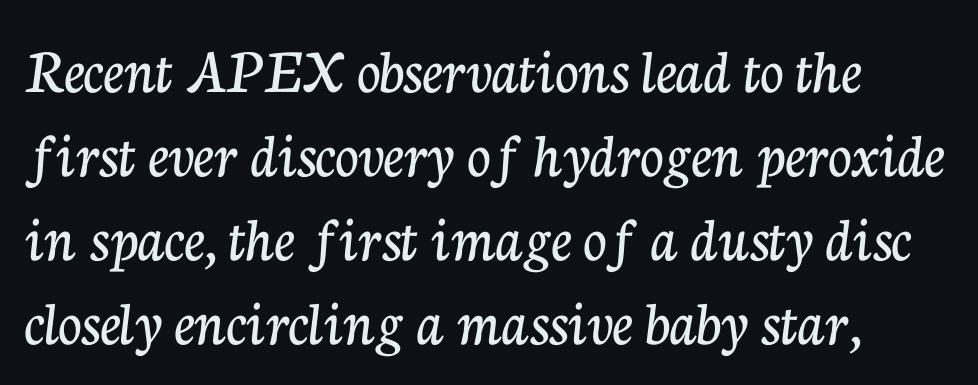
The image shows 65 px serif type; set normal line spacing (1.29x), normal letter spacing, not underlined; low stroke contrast and a medium x-height.
